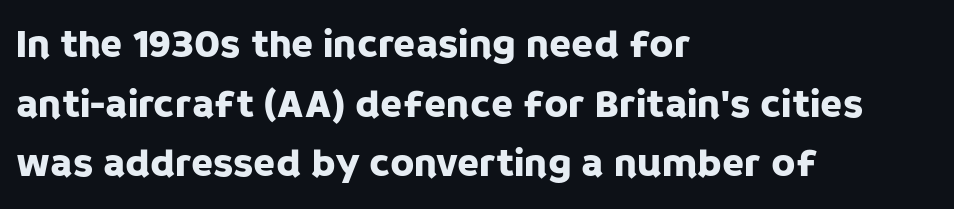
Lines of text with bare space underneath. Spacing verdict: proportional, widths tailored to each character. Tall strokes in this sample are plumb rather than angled. The rendering keeps characters at their native spacing.
